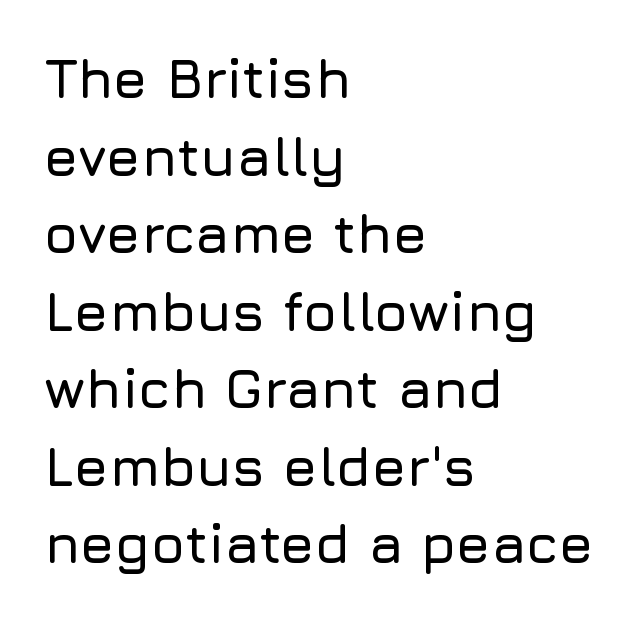
Q: Is the text italic (slanted)? A: No, it is upright.
Q: Is the typeface a serif or a sans-serif typeface? A: Sans-serif.
Q: Is the text underlined? A: No.
Q: How is the paragraph aligned? A: Left-aligned.
Q: Is the spacing between letters normal or unusually wide? A: Normal.
Q: Is the spacing between lines tight, normal or loose? A: Normal.
Q: Width (condensed, normal, or wide)? A: Normal.
Q: Stroke contrast? A: Low.
Q: x-height? A: Medium.
Q: Monospaced? A: No.
